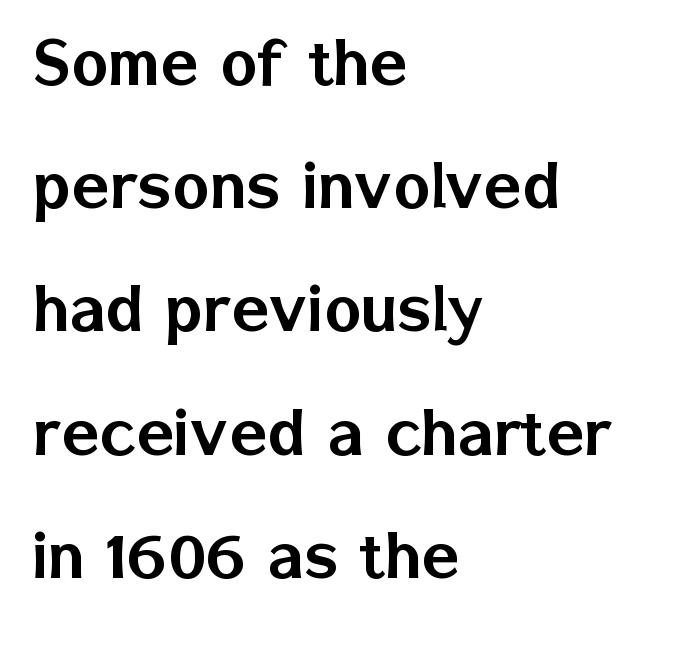
Q: Is the text italic (slanted)? A: No, it is upright.
Q: Is the typeface a serif or a sans-serif typeface? A: Sans-serif.
Q: Is the text underlined? A: No.
Q: How is the paragraph aligned? A: Left-aligned.
Q: Is the spacing between letters normal or unusually wide? A: Normal.
Q: Is the spacing between lines tight, normal or loose? A: Normal.
Q: Width (condensed, normal, or wide)? A: Normal.
Q: Stroke contrast? A: Low.
Q: x-height? A: Medium.
Q: Monospaced? A: No.
